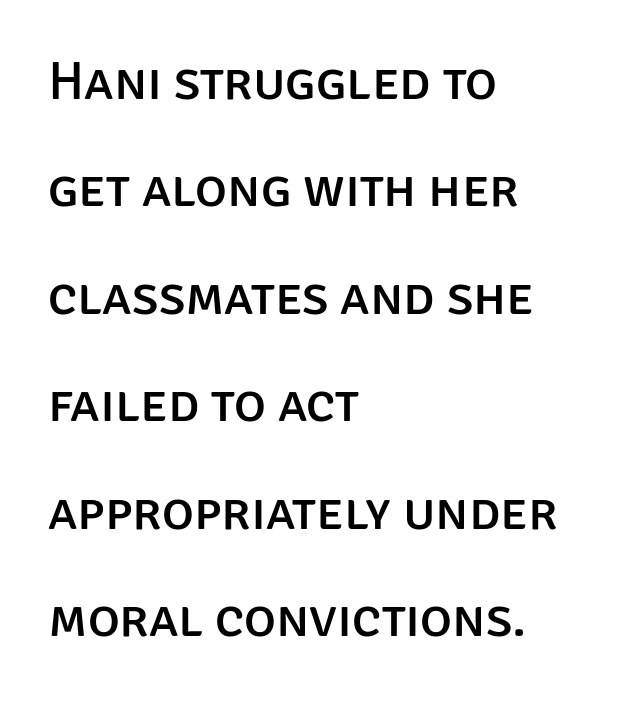
Looks like regular typesetting: each glyph gets only the width it needs. Check under the words: just untouched page. Baseline-to-baseline distance is far greater than the letter height. This sample uses a sans-serif face. Horizontal alignment here is leftward, the default for most running prose. How are the letters spaced? Ordinarily, with no added tracking.
